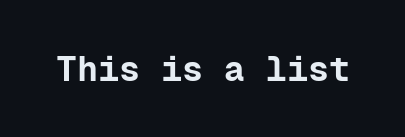
The image shows 35 px bold sans-serif type, upright, monospaced; set normal letter spacing, not underlined; low stroke contrast and a medium x-height.
